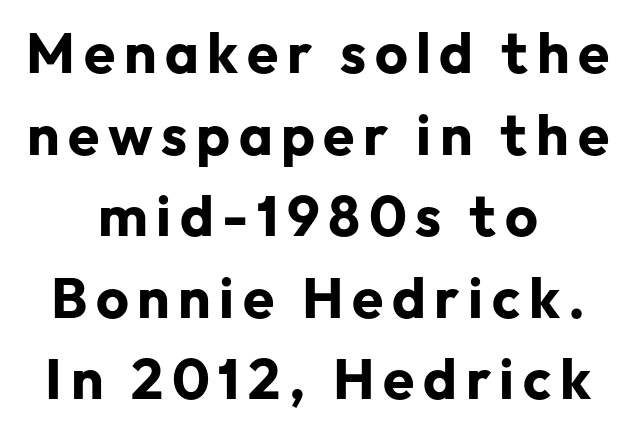
Q: Is the text bold? A: Yes.
Q: Is the text italic (slanted)? A: No, it is upright.
Q: Is the typeface a serif or a sans-serif typeface? A: Sans-serif.
Q: Is the text underlined? A: No.
Q: How is the paragraph aligned? A: Centered.
Q: Is the spacing between lines tight, normal or loose? A: Normal.
Q: Width (condensed, normal, or wide)? A: Normal.
Q: Stroke contrast? A: Low.
Q: x-height? A: Medium.
Q: Monospaced? A: No.
